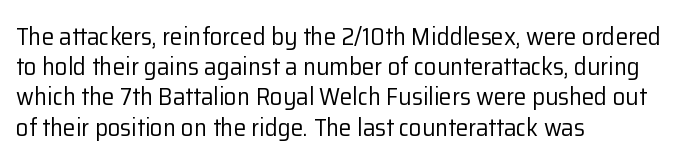
The image shows 25 px text type, upright; set left-aligned, line spacing 1.21x, normal letter spacing, not underlined.
